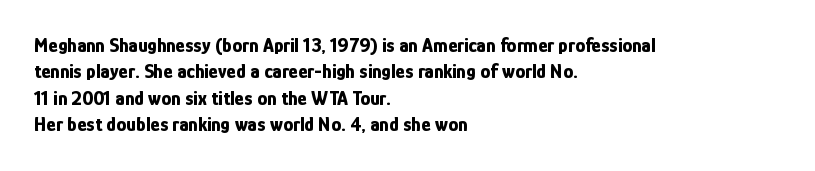
No extra tracking has been applied to these lines. The font is running at its bold setting. Students, observe: this is what conventionally led text looks like. Ascenders rise straight up at ninety degrees.
